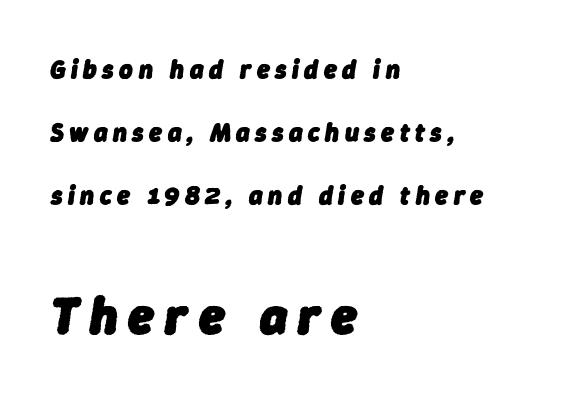
This is heavy type, rendered in bold. A typesetter would mark this as italic. Unmarked baselines from the first word to the last. The rendering anchors every line to the left-hand side. Widely set lines give the paragraph a tall, airy silhouette.
